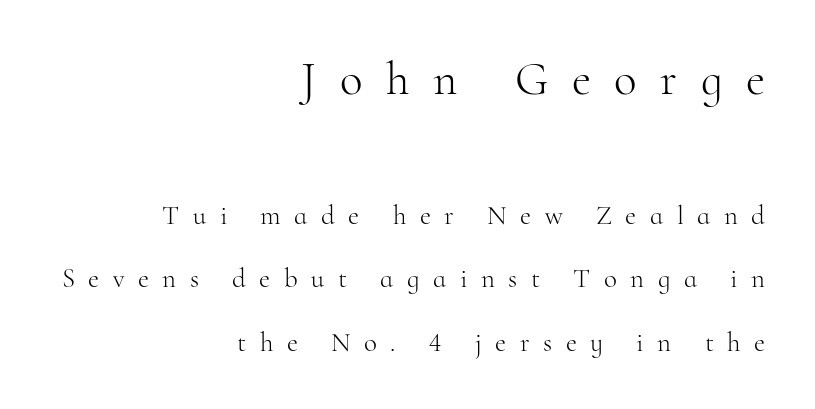
The letters stand straight up with perfectly vertical stems. The letters look calm and open, with moderate or lighter stems. The rendering uses a large line-height, opening up the rows. Line ends are locked; line starts wander.
